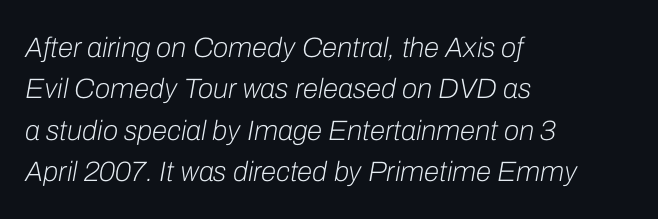
Descenders hang freely into open space. Think of a printed novel: that variable character pitch is what you see here. A typesetter would call this leading conventional body-copy spacing. Italic: yes, the glyphs are oblique.
